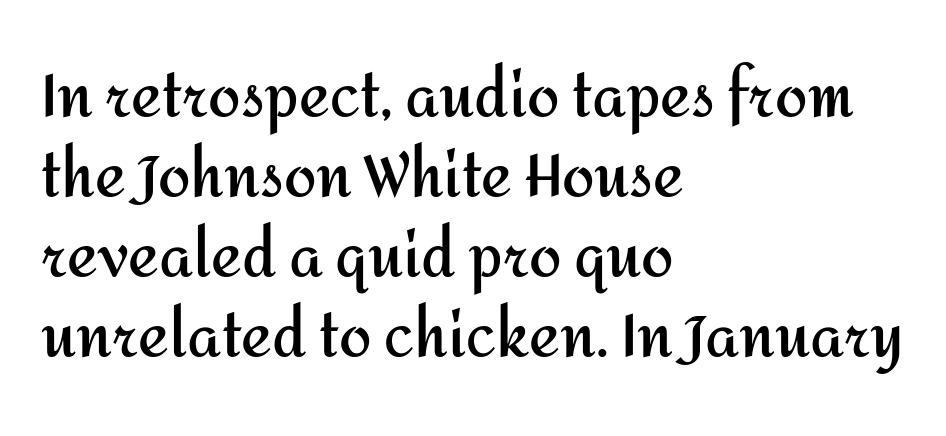
Q: Is the text bold? A: Yes.
Q: Is the text italic (slanted)? A: No, it is upright.
Q: Is the typeface a serif or a sans-serif typeface? A: Sans-serif.
Q: Is the text underlined? A: No.
Q: How is the paragraph aligned? A: Left-aligned.
Q: Is the spacing between letters normal or unusually wide? A: Normal.
Q: Is the spacing between lines tight, normal or loose? A: Normal.
Q: Width (condensed, normal, or wide)? A: Normal.
Q: Stroke contrast? A: Medium.
Q: x-height? A: Medium.
Q: Monospaced? A: No.
